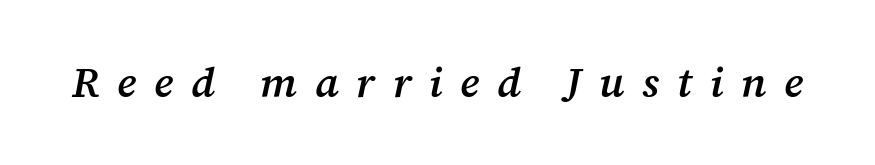
{"serif": "yes", "italic": "yes", "lean": "right", "slant_degrees": 12, "bold": "semi", "weight": "semibold", "width": "normal", "stroke_contrast": "medium", "x_height": "medium", "monospaced": "no", "underline": "no", "letter_spacing": "wide", "letter_spacing_em": 0.42, "glyph_px": 42}
